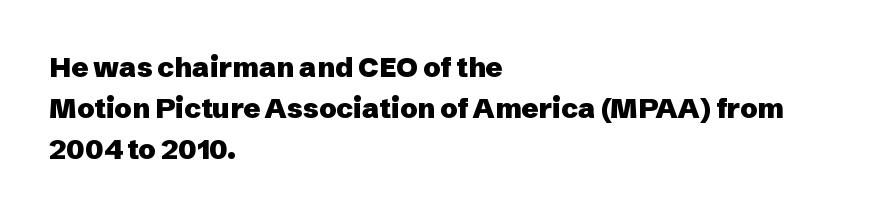
Q: Is the text bold? A: Yes.
Q: Is the text italic (slanted)? A: No, it is upright.
Q: Is the typeface a serif or a sans-serif typeface? A: Sans-serif.
Q: Is the text underlined? A: No.
Q: How is the paragraph aligned? A: Left-aligned.
Q: Is the spacing between letters normal or unusually wide? A: Normal.
Q: Is the spacing between lines tight, normal or loose? A: Normal.
Q: Width (condensed, normal, or wide)? A: Normal.
Q: Stroke contrast? A: Low.
Q: x-height? A: Medium.
Q: Monospaced? A: No.
